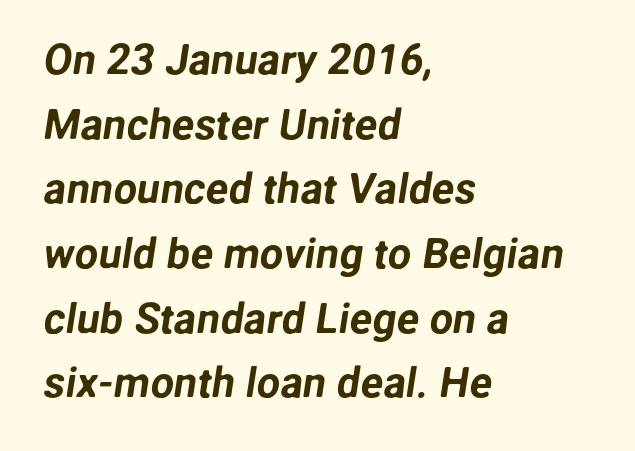
{"serif": "no", "width": "normal", "stroke_contrast": "low", "x_height": "medium", "monospaced": "no", "underline": "no", "align": "left", "line_spacing": "normal", "line_spacing_ratio": 1.54, "letter_spacing": "normal", "letter_spacing_em": 0.0, "glyph_px": 42}
